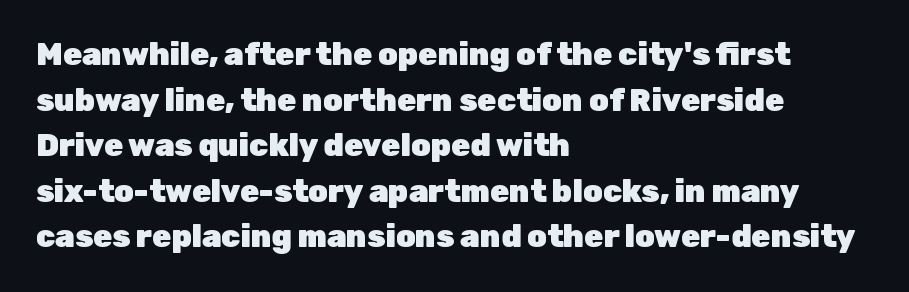
In terms of weight, the rendering is a true, heavy bold. The line texture is even and compact thanks to regular tracking. A roman cut, with each character standing at attention. Reading down the column, the eye jumps a familiar distance to each next line. In CSS terms this would be text-align: left. Here the designer chose a conventional face with non-uniform glyph widths.
